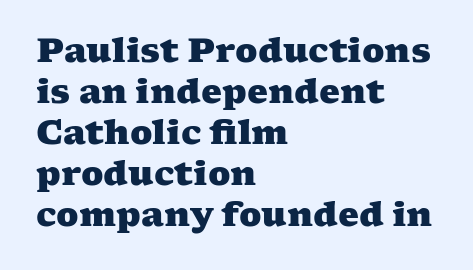
Q: Is the text bold? A: Yes.
Q: Is the typeface a serif or a sans-serif typeface? A: Serif.
Q: Is the text underlined? A: No.
Q: How is the paragraph aligned? A: Left-aligned.
Q: Is the spacing between letters normal or unusually wide? A: Normal.
Q: Width (condensed, normal, or wide)? A: Wide.
Q: Stroke contrast? A: Medium.
Q: x-height? A: Medium.
Q: Monospaced? A: No.
